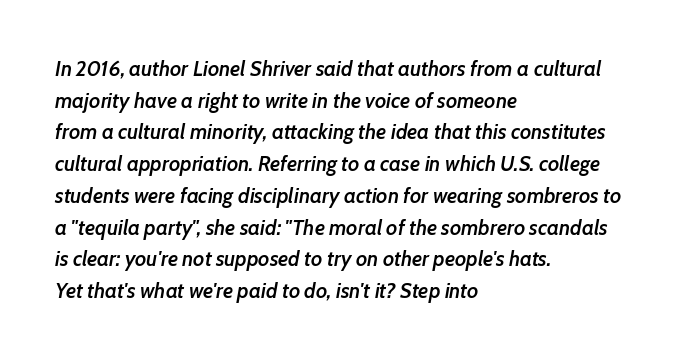
The image shows 21 px text type, italic (leaning right); set left-aligned, normal line spacing (1.51x), normal letter spacing, not underlined.
